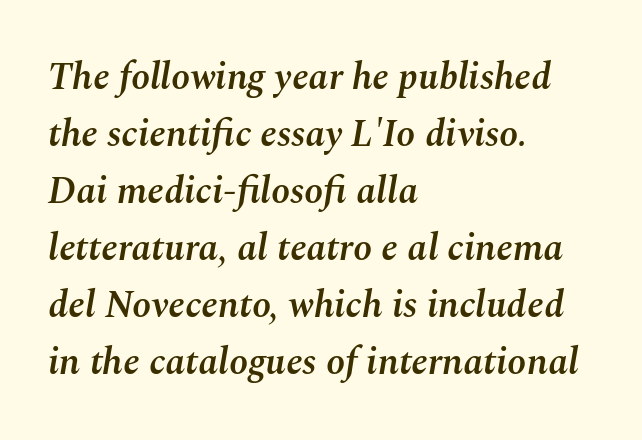
{"italic": "yes", "lean": "right", "slant_degrees": 10, "bold": "semi", "weight": "semibold", "width": "normal", "stroke_contrast": "medium", "x_height": "medium", "monospaced": "no", "underline": "no", "align": "left", "line_spacing": "normal", "line_spacing_ratio": 1.5, "letter_spacing": "normal", "letter_spacing_em": 0.0, "glyph_px": 38}
